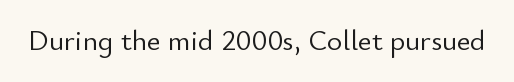
Bare-footed words on every line. Honestly, the letter spacing is just normal — you wouldn't notice it. Spacing verdict: proportional, widths tailored to each character. No extra ink here — the face is not bold.
